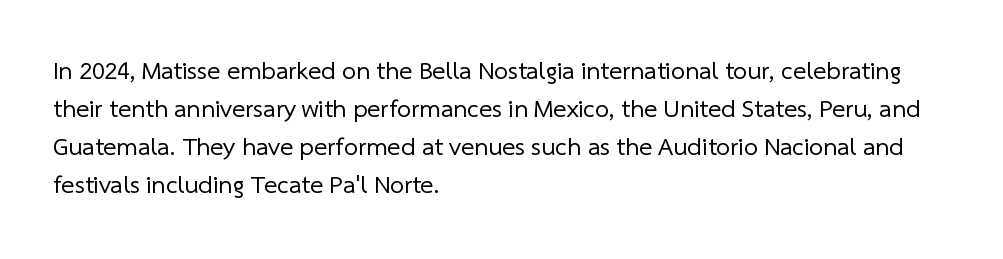
Q: Is the text bold? A: No.
Q: Is the text underlined? A: No.
Q: How is the paragraph aligned? A: Left-aligned.
Q: Is the spacing between letters normal or unusually wide? A: Normal.
Q: Is the spacing between lines tight, normal or loose? A: Normal.
